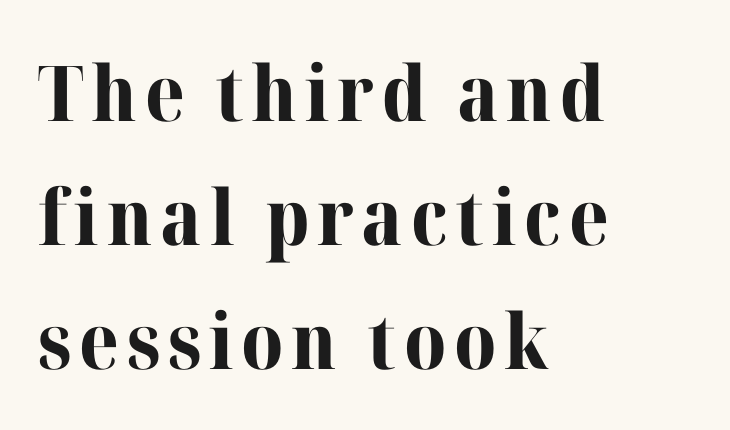
Students, this is bold: see how much ink each stroke carries. The leading is moderate, giving the passage an even texture. You can tell it's not italic because the verticals are truly vertical. The glyphs are unaccompanied by any horizontal stroke below them. Which margin do the lines hug? The left one — the right edge is uneven.
